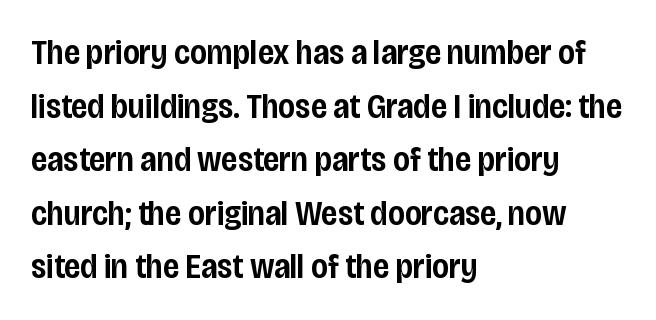
{"serif": "no", "italic": "no", "bold": "semi", "weight": "semibold", "width": "condensed", "stroke_contrast": "low", "x_height": "large", "monospaced": "no", "underline": "no", "align": "left", "line_spacing": "normal", "line_spacing_ratio": 1.53, "letter_spacing": "normal", "letter_spacing_em": 0.0, "glyph_px": 35}
